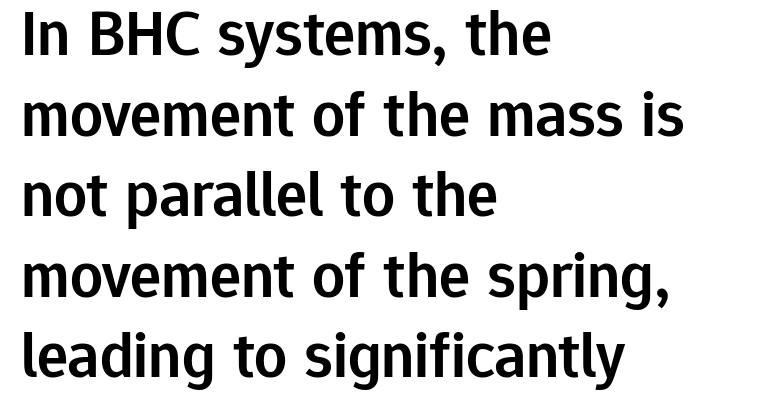
{"serif": "no", "italic": "no", "bold": "semi", "weight": "semibold", "width": "normal", "stroke_contrast": "low", "x_height": "medium", "monospaced": "no", "underline": "no", "align": "left", "line_spacing_ratio": 1.24, "letter_spacing": "normal", "letter_spacing_em": 0.0, "glyph_px": 65}
